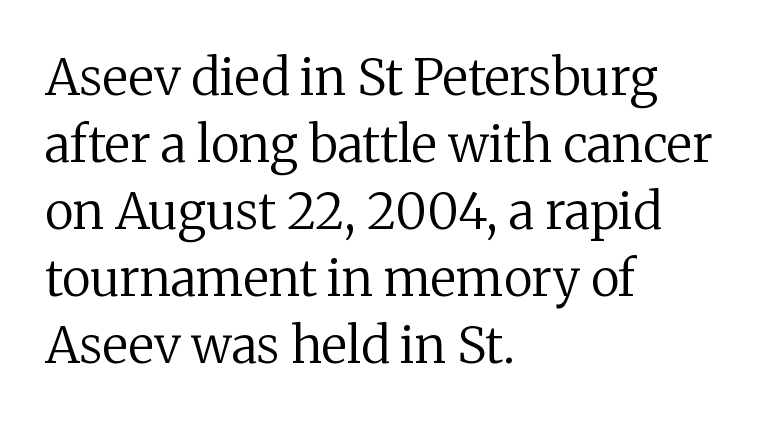
Successive baselines arrive at the customary interval. Do the characters align in a grid? No, the font is proportional. Stroke thickness stays within the range of a standard reading face or lighter. Any mark beneath the type? The region is blank. The paragraph has a hard left edge and a soft right edge. The font family rendered here belongs to the serif group.
